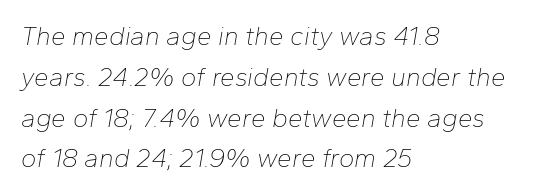
{"italic": "yes", "lean": "right", "slant_degrees": 10, "bold": "no", "underline": "no", "align": "left", "line_spacing": "normal", "line_spacing_ratio": 1.57, "letter_spacing": "normal", "letter_spacing_em": 0.0, "glyph_px": 26}
